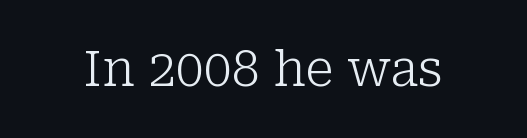
Q: Is the text bold? A: No.
Q: Is the text italic (slanted)? A: No, it is upright.
Q: Is the typeface a serif or a sans-serif typeface? A: Serif.
Q: Is the text underlined? A: No.
Q: Is the spacing between letters normal or unusually wide? A: Normal.
Q: Width (condensed, normal, or wide)? A: Normal.
Q: Stroke contrast? A: Low.
Q: x-height? A: Medium.
Q: Monospaced? A: No.
